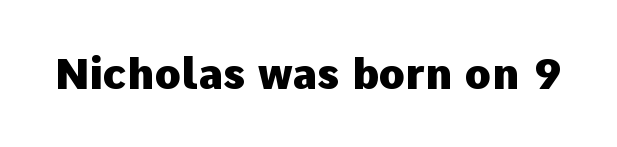
Set as a true bold cut, around the 700 mark. This rendering leaves character spacing at its baseline value. Serifs: no, the terminals of the letterforms are clean. Underlining? Definitely not there.
